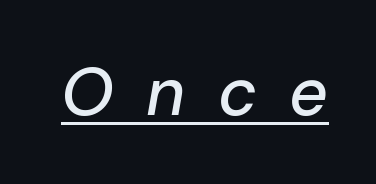
The image shows 67 px text type, italic (leaning right); set unusually wide letter spacing (+0.48 em), underlined; low stroke contrast and a medium x-height.
